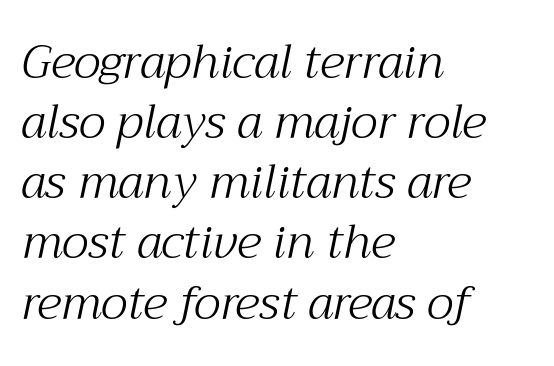
These lines are rendered in a variable-pitch font. The line-height multiplier appears to be the usual default. The string is rendered with underlining switched off. Each line starts at the same left margin while the right side varies.
